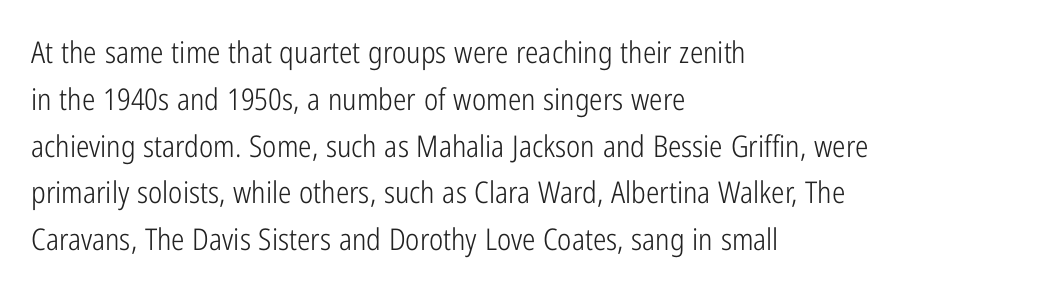
This rendering employs a face without finishing strokes, i.e., a sans-serif. The characters are drawn with everyday or finer stroke widths. One-word summary of the alignment: left. This sample keeps an unexceptional amount of space between lines. Lines of text with bare space underneath. Does the lettering tilt? It doesn't — this is upright.
